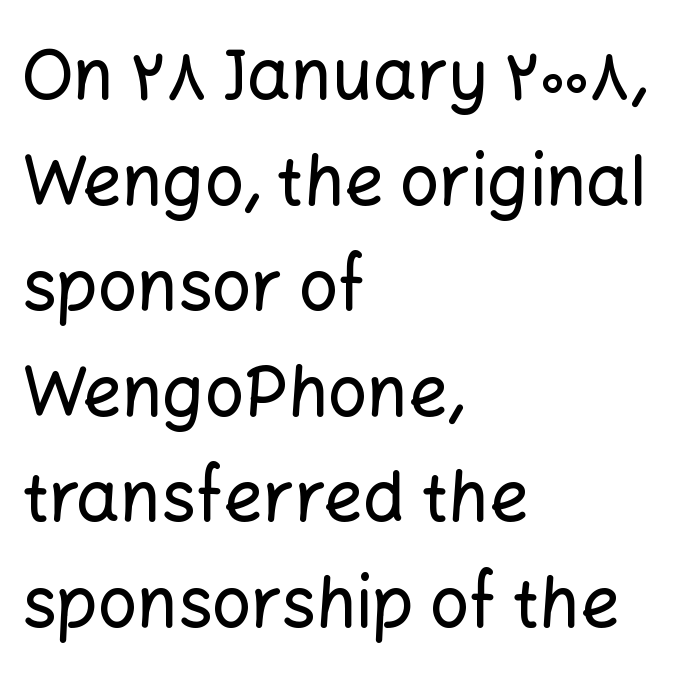
Q: Is the text italic (slanted)? A: No, it is upright.
Q: Is the typeface a serif or a sans-serif typeface? A: Sans-serif.
Q: Is the text underlined? A: No.
Q: How is the paragraph aligned? A: Left-aligned.
Q: Is the spacing between letters normal or unusually wide? A: Normal.
Q: Is the spacing between lines tight, normal or loose? A: Normal.
Q: Width (condensed, normal, or wide)? A: Normal.
Q: Stroke contrast? A: Low.
Q: x-height? A: Medium.
Q: Monospaced? A: No.
